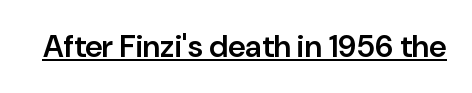
Q: Is the text bold? A: Semi-bold.
Q: Is the text italic (slanted)? A: No, it is upright.
Q: Is the typeface a serif or a sans-serif typeface? A: Sans-serif.
Q: Is the text underlined? A: Yes.
Q: Is the spacing between letters normal or unusually wide? A: Normal.
Q: Width (condensed, normal, or wide)? A: Normal.
Q: Stroke contrast? A: Low.
Q: x-height? A: Medium.
Q: Monospaced? A: No.
